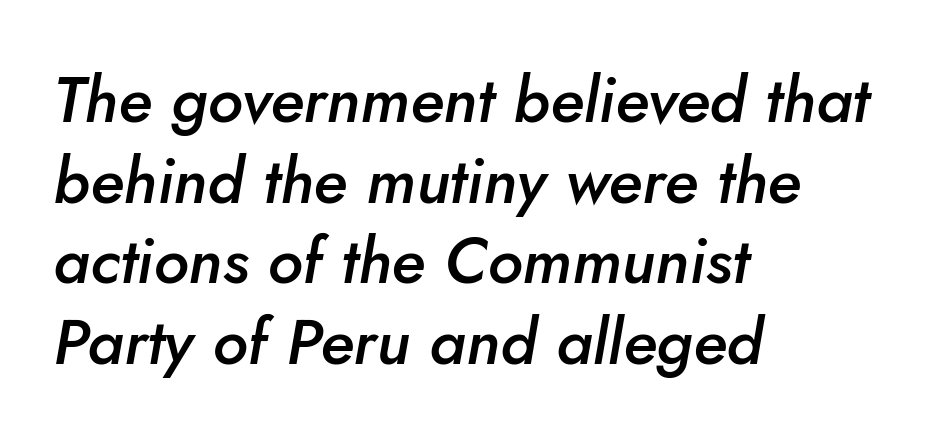
The image shows 64 px semibold type, italic (leaning right); set left-aligned, normal line spacing (1.26x), normal letter spacing, not underlined; low stroke contrast and a small x-height.
